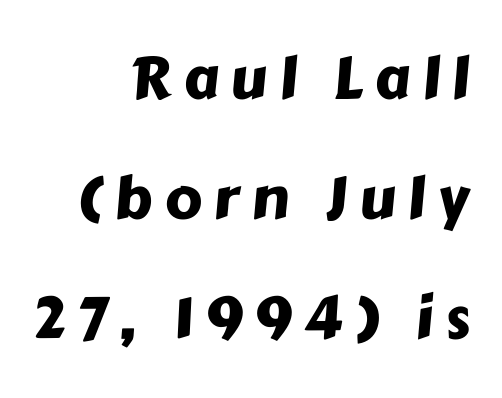
{"serif": "no", "width": "normal", "stroke_contrast": "low", "x_height": "medium", "monospaced": "no", "underline": "no", "align": "right", "line_spacing": "loose", "line_spacing_ratio": 2.07, "letter_spacing": "wide", "letter_spacing_em": 0.21, "glyph_px": 58}
